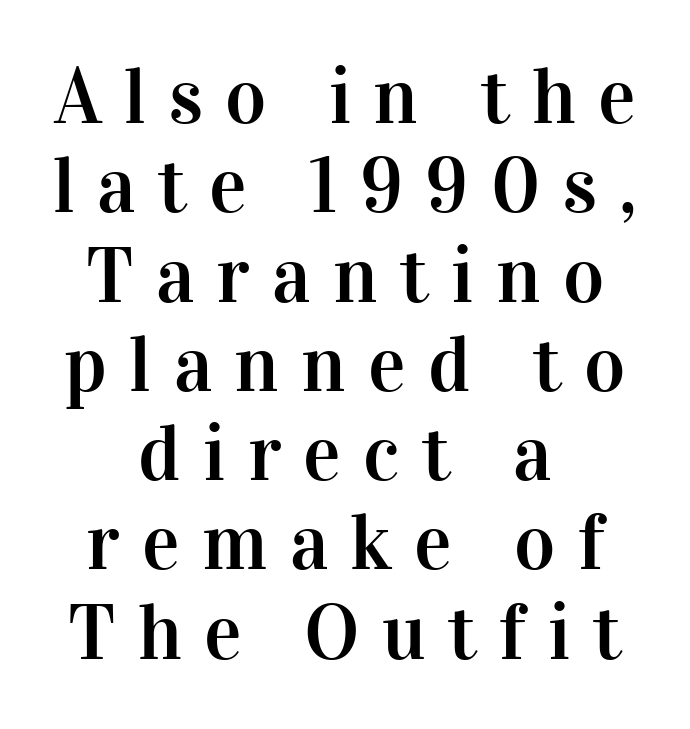
Italic? Not at all — the glyphs are vertical. The gap between lines stays unmarked. This sample uses a serif face. Looks like regular typesetting: each glyph gets only the width it needs. Each word looks stretched out because of the extra space between its letters. The block of text is dense from top to bottom, with scant space between rows.
